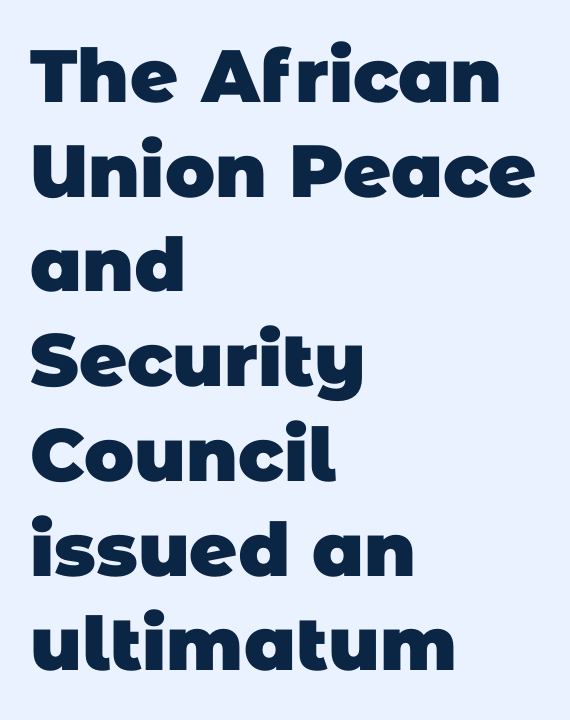
The image shows 74 px heavy sans-serif type; set left-aligned, normal line spacing (1.28x), normal letter spacing, not underlined; low stroke contrast and a large x-height.
